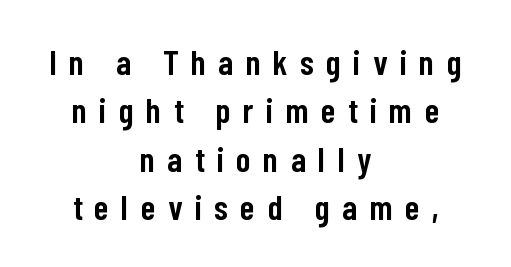
{"serif": "no", "italic": "no", "bold": "semi", "weight": "semibold", "width": "condensed", "stroke_contrast": "low", "x_height": "medium", "monospaced": "no", "underline": "no", "align": "center", "line_spacing": "normal", "line_spacing_ratio": 1.38, "letter_spacing": "wide", "letter_spacing_em": 0.36, "glyph_px": 35}
